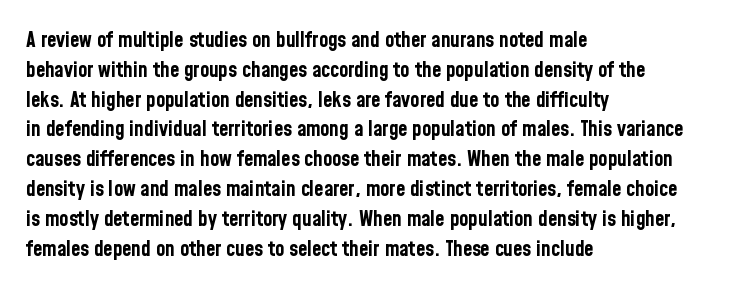
Q: Is the text bold? A: Yes.
Q: Is the text italic (slanted)? A: No, it is upright.
Q: Is the text underlined? A: No.
Q: How is the paragraph aligned? A: Left-aligned.
Q: Is the spacing between letters normal or unusually wide? A: Normal.
Q: Is the spacing between lines tight, normal or loose? A: Normal.
